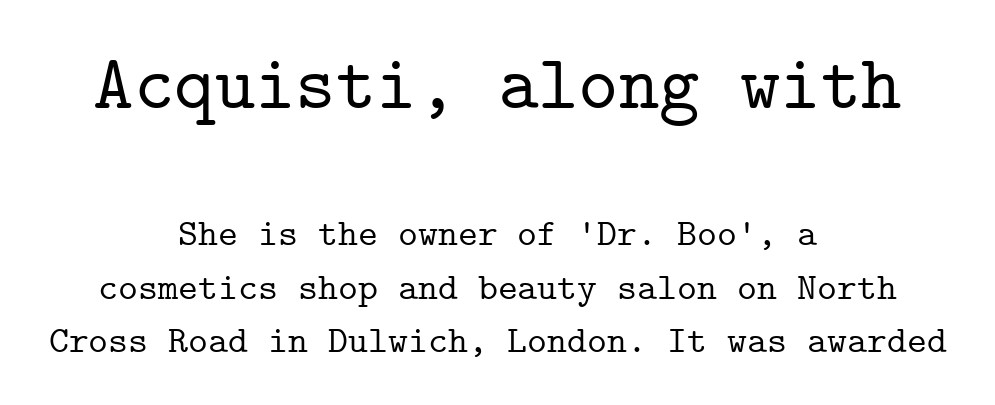
{"serif": "yes", "italic": "no", "width": "normal", "stroke_contrast": "low", "x_height": "medium", "monospaced": "yes", "underline": "no", "align": "center", "line_spacing": "normal", "line_spacing_ratio": 1.4, "letter_spacing": "normal", "letter_spacing_em": 0.0, "larger_block": "first", "size_ratio": 2.03, "glyph_px": 77}
